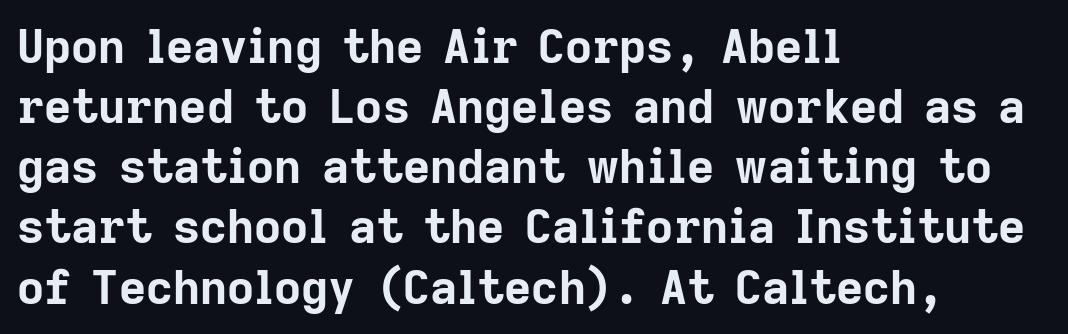
{"serif": "no", "italic": "no", "bold": "yes", "weight": "bold", "width": "normal", "stroke_contrast": "low", "x_height": "medium", "monospaced": "no", "underline": "no", "align": "left", "line_spacing": "normal", "line_spacing_ratio": 1.28, "letter_spacing": "normal", "letter_spacing_em": 0.0, "glyph_px": 47}
